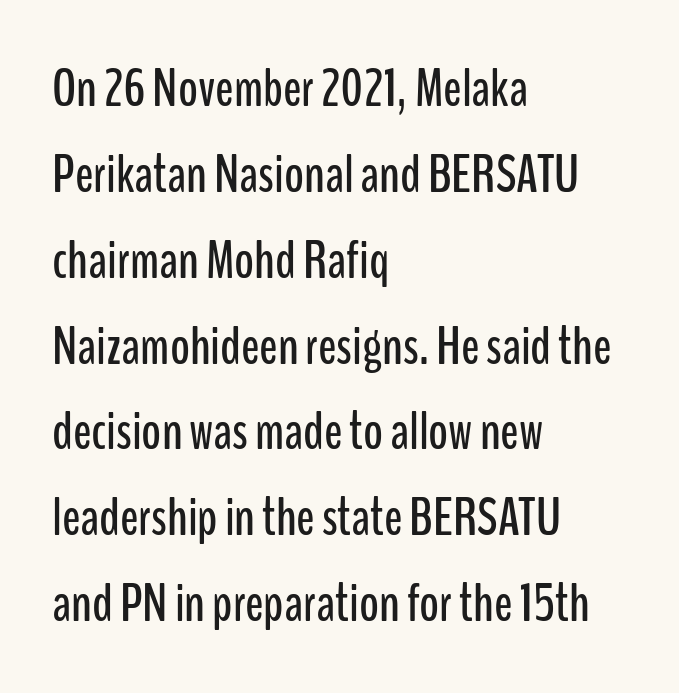
{"serif": "no", "italic": "no", "width": "condensed", "stroke_contrast": "low", "x_height": "medium", "monospaced": "no", "underline": "no", "align": "left", "line_spacing": "normal", "line_spacing_ratio": 1.59, "letter_spacing": "normal", "letter_spacing_em": 0.0, "glyph_px": 54}
